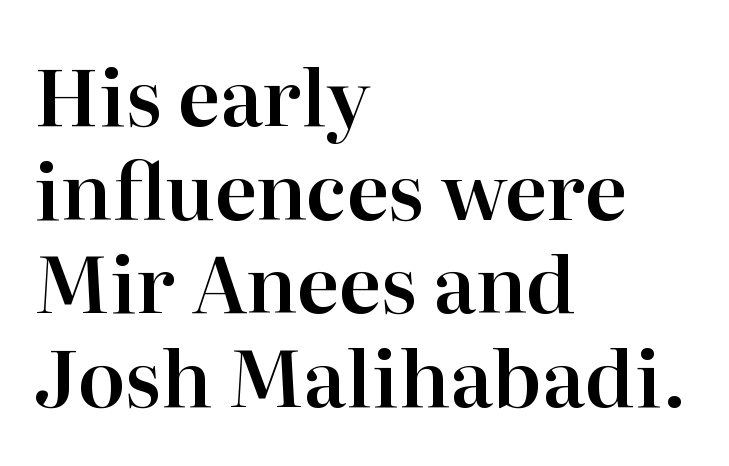
The image shows 78 px serif type, upright; set left-aligned, line spacing 1.2x, normal letter spacing, not underlined; high stroke contrast and a medium x-height.
